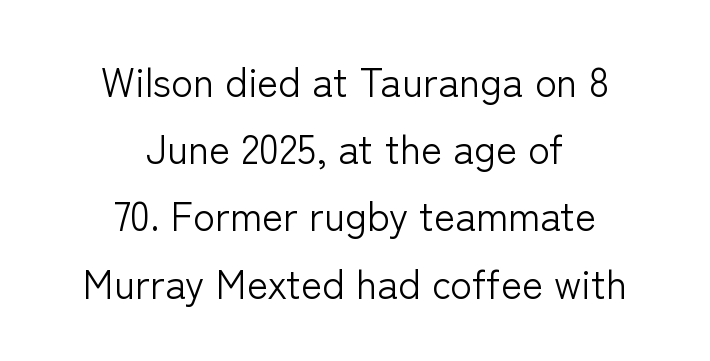
{"serif": "no", "italic": "no", "bold": "no", "weight": "light", "width": "normal", "stroke_contrast": "low", "x_height": "medium", "monospaced": "no", "underline": "no", "align": "center", "line_spacing": "normal", "line_spacing_ratio": 1.68, "letter_spacing": "normal", "letter_spacing_em": 0.0, "glyph_px": 40}
